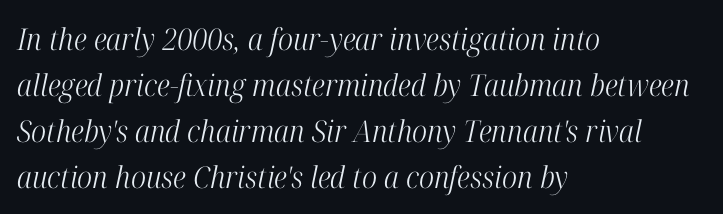
Q: Is the text bold? A: No.
Q: Is the text italic (slanted)? A: Yes, it leans right by about 12 degrees.
Q: Is the typeface a serif or a sans-serif typeface? A: Serif.
Q: Is the text underlined? A: No.
Q: How is the paragraph aligned? A: Left-aligned.
Q: Is the spacing between letters normal or unusually wide? A: Normal.
Q: Is the spacing between lines tight, normal or loose? A: Normal.
Q: Width (condensed, normal, or wide)? A: Condensed.
Q: Stroke contrast? A: High.
Q: x-height? A: Medium.
Q: Monospaced? A: No.
